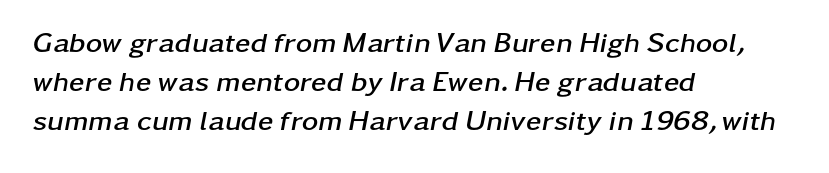
Q: Is the text bold? A: Yes.
Q: Is the text italic (slanted)? A: Yes, it leans right by about 11 degrees.
Q: Is the text underlined? A: No.
Q: How is the paragraph aligned? A: Left-aligned.
Q: Is the spacing between letters normal or unusually wide? A: Normal.
Q: Is the spacing between lines tight, normal or loose? A: Normal.
Q: Width (condensed, normal, or wide)? A: Wide.
Q: Stroke contrast? A: Low.
Q: x-height? A: Medium.
Q: Monospaced? A: No.
